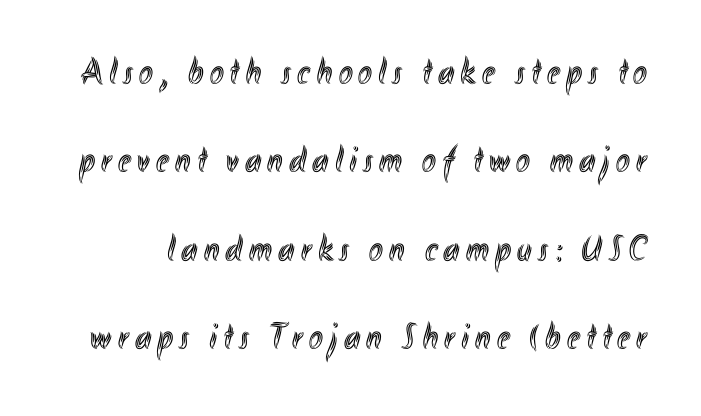
{"width": "condensed", "x_height": "small", "monospaced": "no", "underline": "no", "line_spacing": "loose", "line_spacing_ratio": 2.39, "glyph_px": 37}
